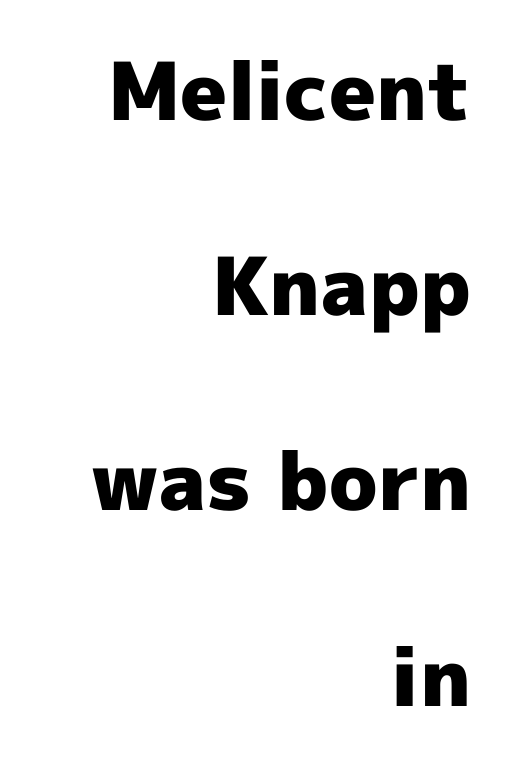
The image shows 80 px heavy sans-serif type, upright; set right-aligned, loose line spacing (2.44x), normal letter spacing, not underlined; a medium x-height.
